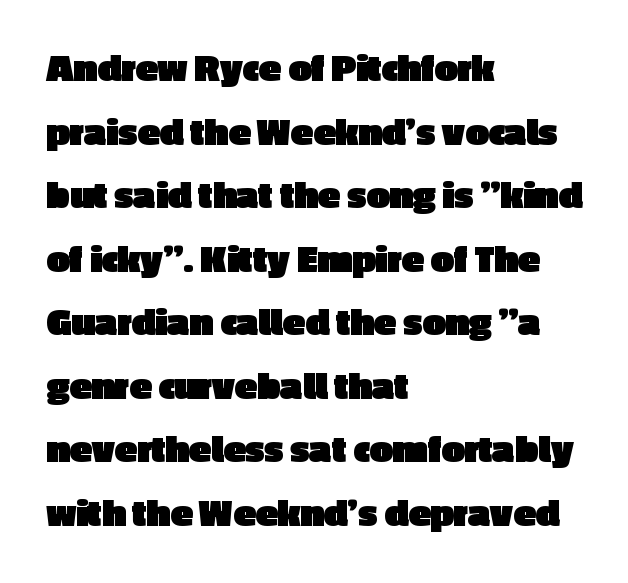
{"serif": "no", "italic": "no", "bold": "yes", "weight": "heavy", "width": "normal", "x_height": "medium", "monospaced": "no", "underline": "no", "align": "left", "line_spacing": "normal", "line_spacing_ratio": 1.55, "letter_spacing": "normal", "letter_spacing_em": 0.0, "glyph_px": 41}
